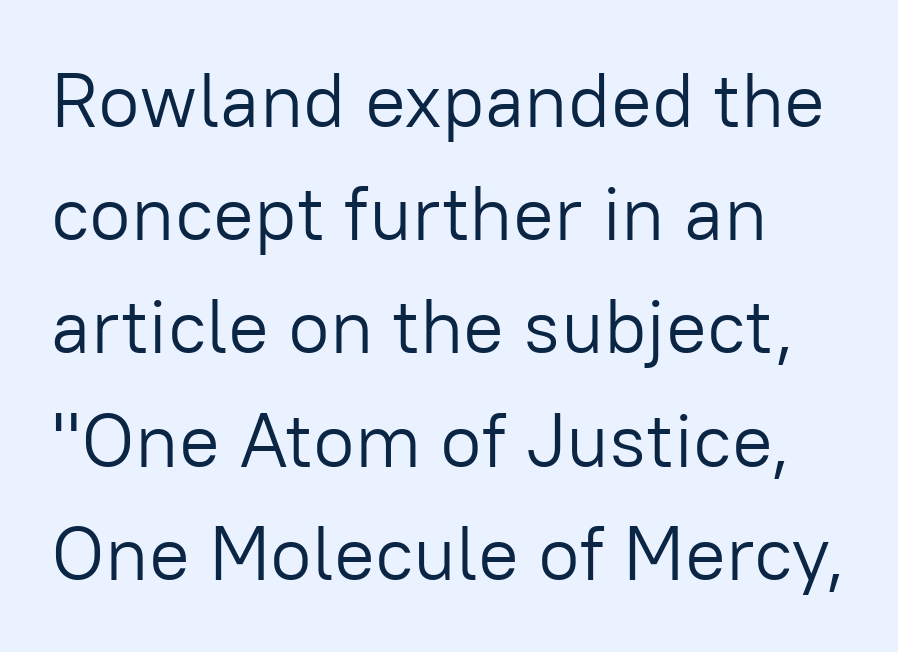
Q: Is the text bold? A: No.
Q: Is the text italic (slanted)? A: No, it is upright.
Q: Is the typeface a serif or a sans-serif typeface? A: Sans-serif.
Q: Is the text underlined? A: No.
Q: Is the spacing between letters normal or unusually wide? A: Normal.
Q: Is the spacing between lines tight, normal or loose? A: Normal.
Q: Width (condensed, normal, or wide)? A: Normal.
Q: Stroke contrast? A: Low.
Q: x-height? A: Medium.
Q: Monospaced? A: No.
